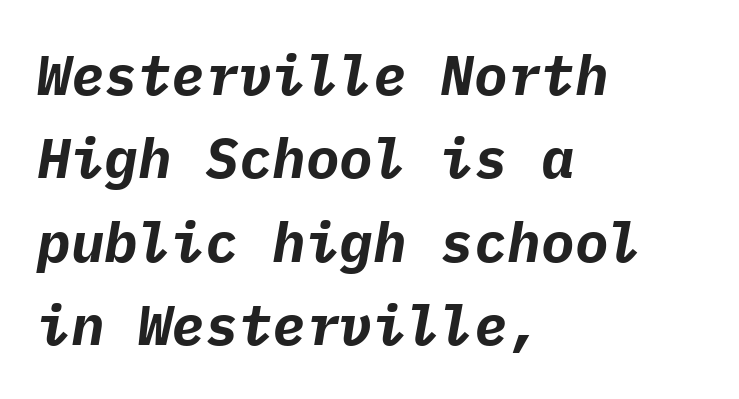
Q: Is the text bold? A: Yes.
Q: Is the text italic (slanted)? A: Yes, it leans right by about 9 degrees.
Q: Is the text underlined? A: No.
Q: How is the paragraph aligned? A: Left-aligned.
Q: Is the spacing between letters normal or unusually wide? A: Normal.
Q: Is the spacing between lines tight, normal or loose? A: Normal.
Q: Width (condensed, normal, or wide)? A: Normal.
Q: Stroke contrast? A: Low.
Q: x-height? A: Medium.
Q: Monospaced? A: Yes.
